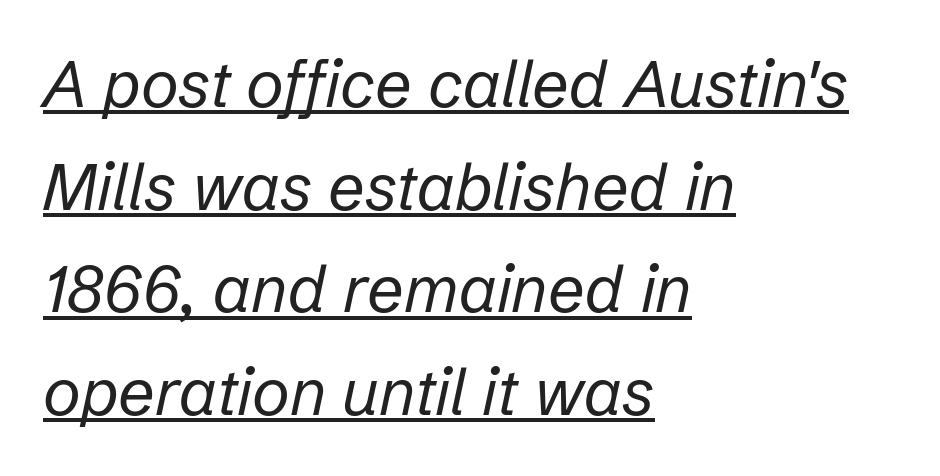
Q: Is the text bold? A: No.
Q: Is the text italic (slanted)? A: Yes, it leans right by about 12 degrees.
Q: Is the text underlined? A: Yes.
Q: How is the paragraph aligned? A: Left-aligned.
Q: Is the spacing between letters normal or unusually wide? A: Normal.
Q: Is the spacing between lines tight, normal or loose? A: Normal.
Q: Width (condensed, normal, or wide)? A: Normal.
Q: Stroke contrast? A: Low.
Q: x-height? A: Medium.
Q: Monospaced? A: No.
